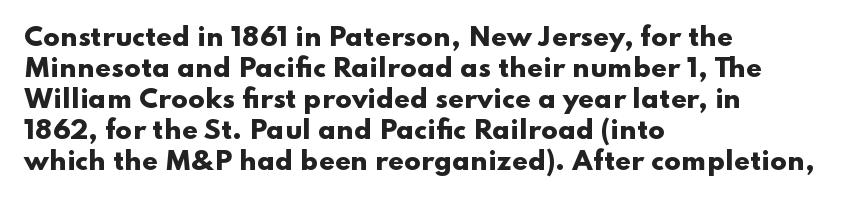
{"italic": "no", "bold": "yes", "underline": "no", "align": "left", "line_spacing_ratio": 1.24, "letter_spacing": "normal", "letter_spacing_em": 0.0, "glyph_px": 25}
